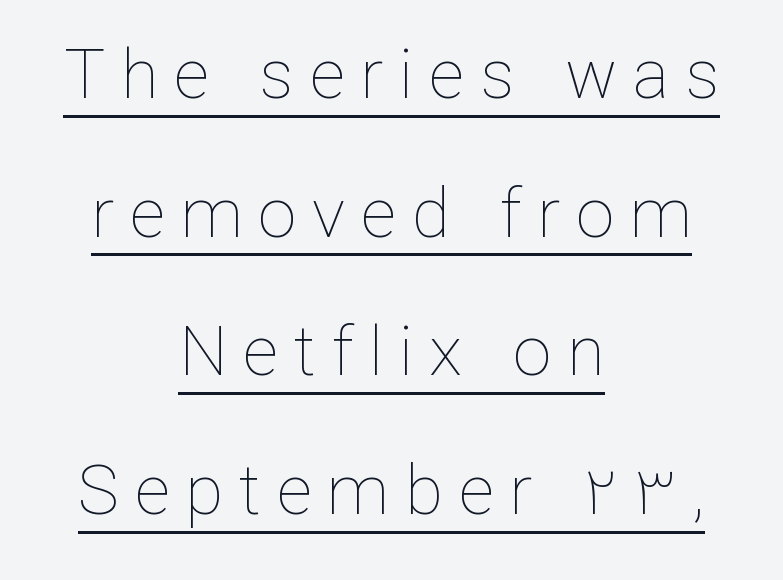
{"italic": "no", "bold": "no", "weight": "thin", "width": "normal", "stroke_contrast": "low", "x_height": "medium", "monospaced": "no", "underline": "yes", "align": "center", "line_spacing": "loose", "line_spacing_ratio": 2.01, "letter_spacing": "wide", "letter_spacing_em": 0.23, "glyph_px": 69}
